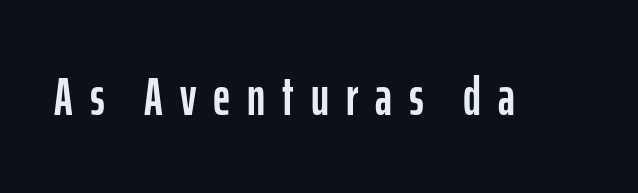
{"serif": "no", "italic": "no", "width": "condensed", "stroke_contrast": "low", "x_height": "medium", "monospaced": "no", "underline": "no", "letter_spacing": "wide", "letter_spacing_em": 0.32, "glyph_px": 53}
